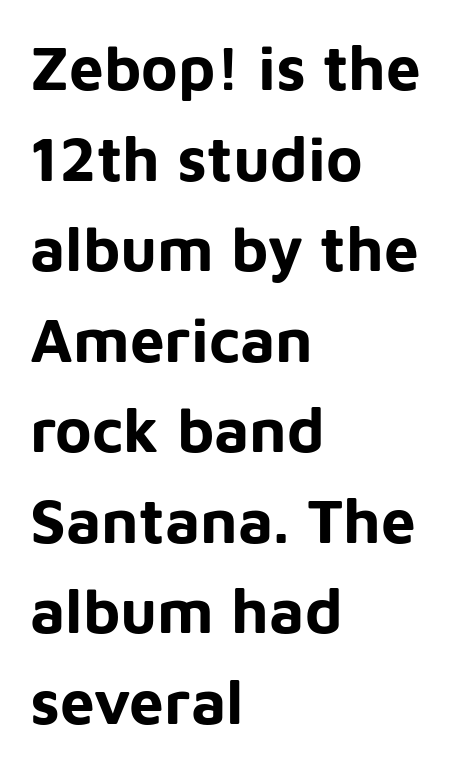
What stands out about the letter spacing? Nothing — it is the standard amount. The rendering shows plain stroke endings on the letterforms — a sans-serif design. Successive baselines arrive at the customary interval. This sample has the flowing, uneven cadence of proportional lettering. The lines in this sample share a left origin and differ only in where they stop. A clean baseline with only descenders dipping below it.
